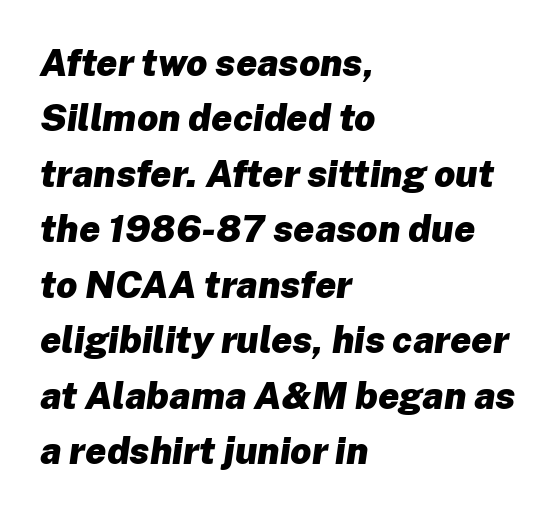
The image shows 37 px heavy type, italic (leaning right); set left-aligned, normal line spacing (1.5x), normal letter spacing, not underlined; low stroke contrast and a medium x-height.
